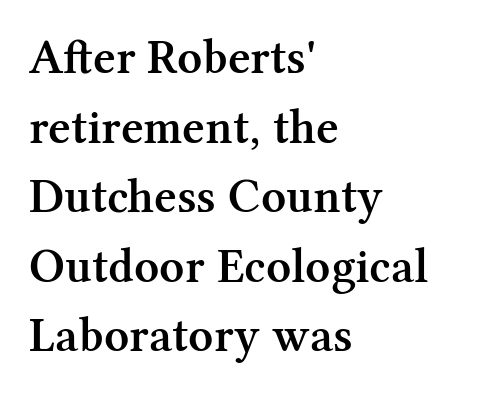
It's the straight-up-and-down kind of type. Descenders hang freely into open space. One glance says typical: line gaps are just what's usual. The designer went with a serif here, giving each stem small feet.
